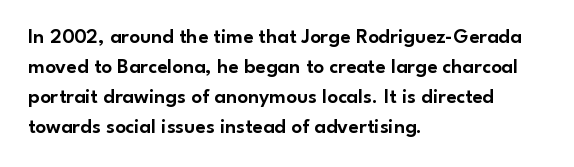
Q: Is the text italic (slanted)? A: No, it is upright.
Q: Is the text underlined? A: No.
Q: How is the paragraph aligned? A: Left-aligned.
Q: Is the spacing between letters normal or unusually wide? A: Normal.
Q: Is the spacing between lines tight, normal or loose? A: Normal.
